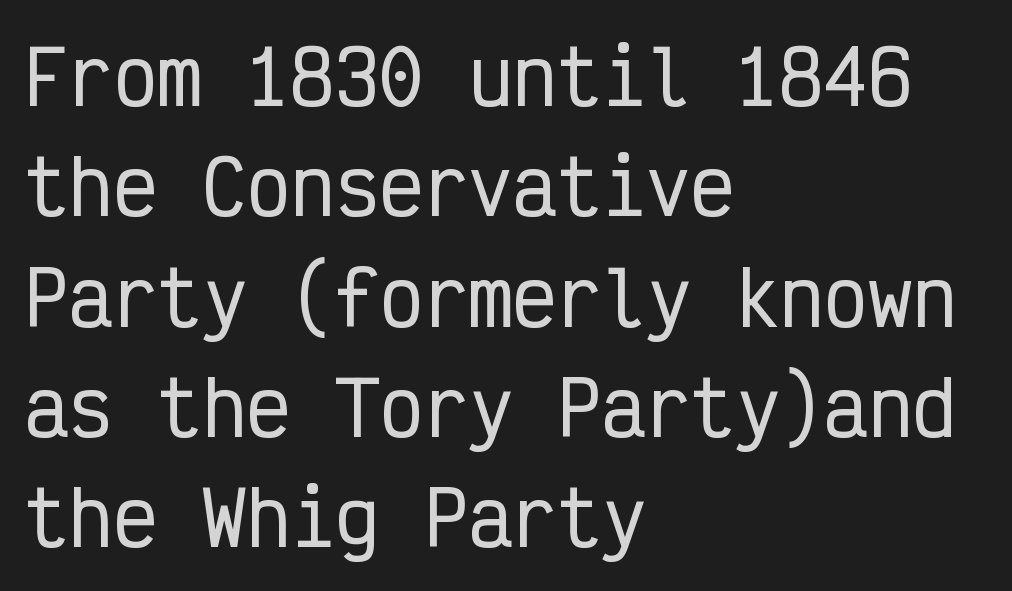
Q: Is the text italic (slanted)? A: No, it is upright.
Q: Is the typeface a serif or a sans-serif typeface? A: Sans-serif.
Q: Is the text underlined? A: No.
Q: How is the paragraph aligned? A: Left-aligned.
Q: Is the spacing between letters normal or unusually wide? A: Normal.
Q: Is the spacing between lines tight, normal or loose? A: Normal.
Q: Width (condensed, normal, or wide)? A: Condensed.
Q: Stroke contrast? A: Low.
Q: x-height? A: Medium.
Q: Monospaced? A: Yes.
